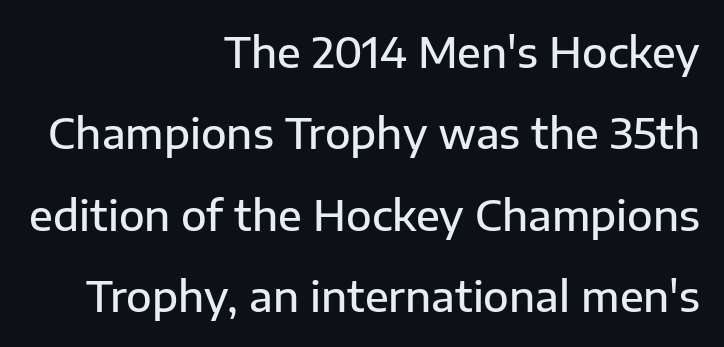
Q: Is the text bold? A: Semi-bold.
Q: Is the text italic (slanted)? A: No, it is upright.
Q: Is the typeface a serif or a sans-serif typeface? A: Sans-serif.
Q: Is the text underlined? A: No.
Q: How is the paragraph aligned? A: Right-aligned.
Q: Is the spacing between letters normal or unusually wide? A: Normal.
Q: Is the spacing between lines tight, normal or loose? A: Loose.
Q: Width (condensed, normal, or wide)? A: Normal.
Q: Stroke contrast? A: Low.
Q: x-height? A: Medium.
Q: Monospaced? A: No.
